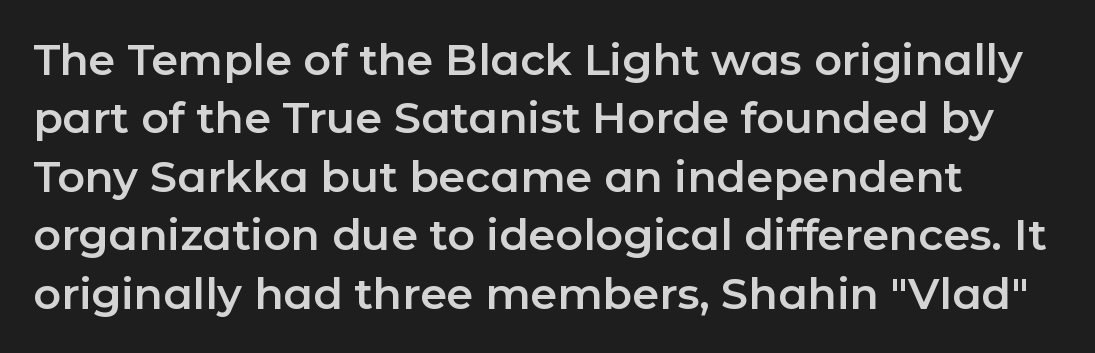
{"serif": "no", "italic": "no", "width": "normal", "stroke_contrast": "low", "x_height": "medium", "monospaced": "no", "underline": "no", "line_spacing": "normal", "line_spacing_ratio": 1.36, "letter_spacing": "normal", "letter_spacing_em": 0.0, "glyph_px": 43}
